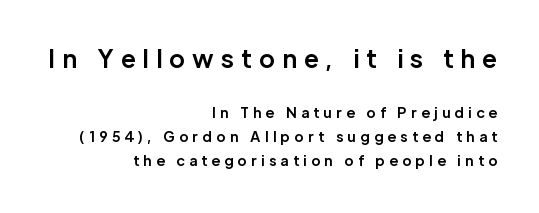
Posture: straight, roman, zero tilt. Whoever set this made the first block the dominant, larger element. Loose tracking; the words dissolve into strings of separated letters. The typesetting leans heavy: a genuine bold.
